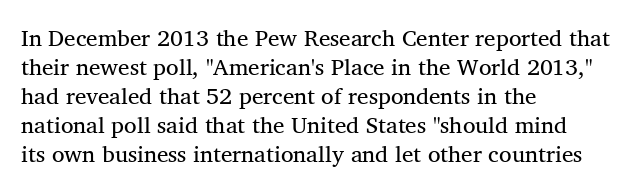
Q: Is the text underlined? A: No.
Q: How is the paragraph aligned? A: Left-aligned.
Q: Is the spacing between letters normal or unusually wide? A: Normal.
Q: Is the spacing between lines tight, normal or loose? A: Normal.
